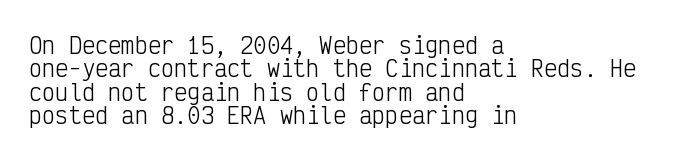
The image shows 22 px text type, upright; set left-aligned, tight line spacing (1.06x), normal letter spacing, not underlined.
